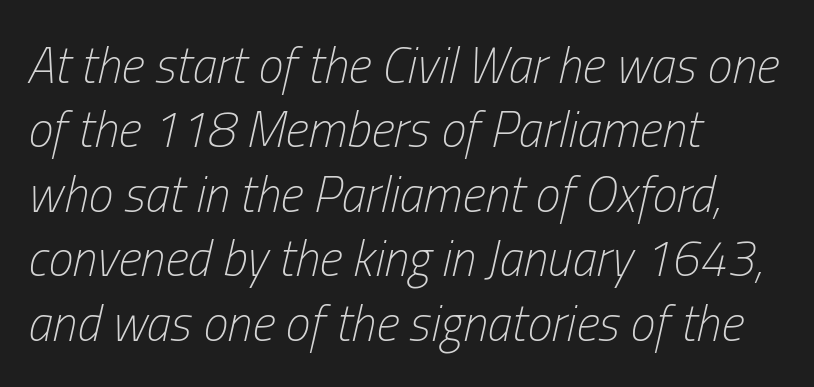
Think standard paragraph weight, or any step lighter than that. A classic flush-left, rag-right setting is used for this passage. Is there much room between lines? A standard amount, neither cramped nor airy. Beneath every word, the page is bare. The glyphs look as if they've been sheared to an angle.
